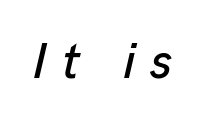
The image shows 51 px text type, italic (leaning right); set unusually wide letter spacing (+0.29 em), not underlined; low stroke contrast and a medium x-height.
